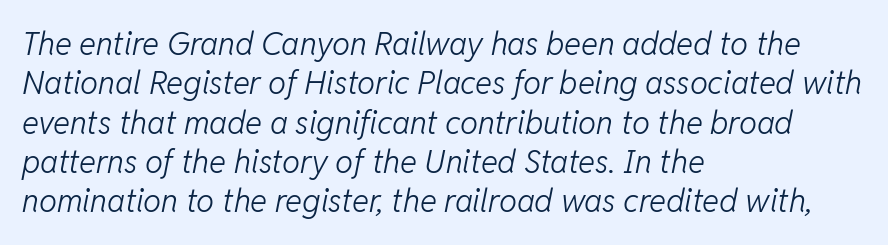
Q: Is the text bold? A: No.
Q: Is the text italic (slanted)? A: Yes, it leans right by about 11 degrees.
Q: Is the text underlined? A: No.
Q: How is the paragraph aligned? A: Left-aligned.
Q: Is the spacing between letters normal or unusually wide? A: Normal.
Q: Width (condensed, normal, or wide)? A: Normal.
Q: Stroke contrast? A: Low.
Q: x-height? A: Medium.
Q: Monospaced? A: No.
